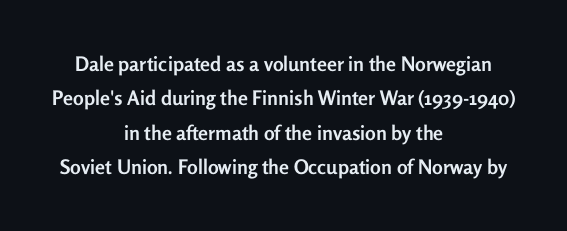
Ordinary non-slanted type is in use. Layout note: lines centered. Weight: bold. The string is rendered with underlining switched off. Compared with typical body copy, the letter spacing here is the same.
